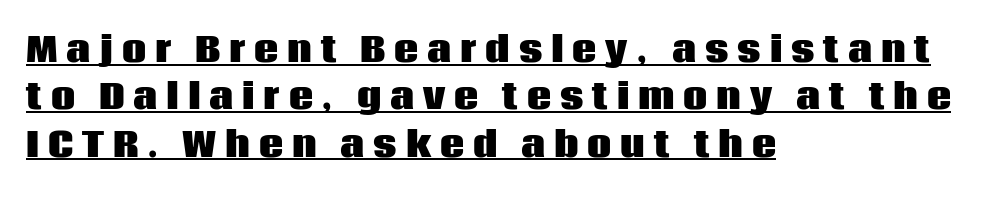
{"serif": "no", "italic": "no", "bold": "yes", "weight": "heavy", "width": "normal", "stroke_contrast": "low", "x_height": "large", "monospaced": "no", "underline": "yes", "align": "left", "line_spacing": "normal", "line_spacing_ratio": 1.39, "letter_spacing": "wide", "letter_spacing_em": 0.26, "glyph_px": 34}
